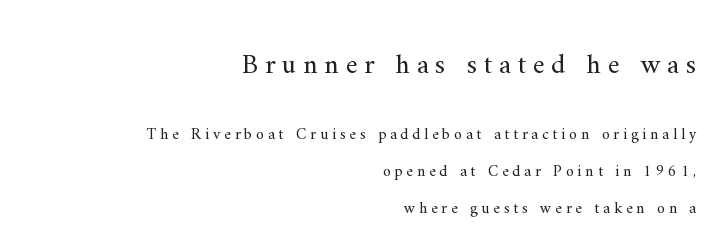
Here the first block reads like a headline and the second like body copy. Character widths vary here, with narrow letters taking less room than wide ones. Stems here are at most as thick as an everyday book face. The baseline area is clear. Interline gaps are noticeably wide in this sample.
